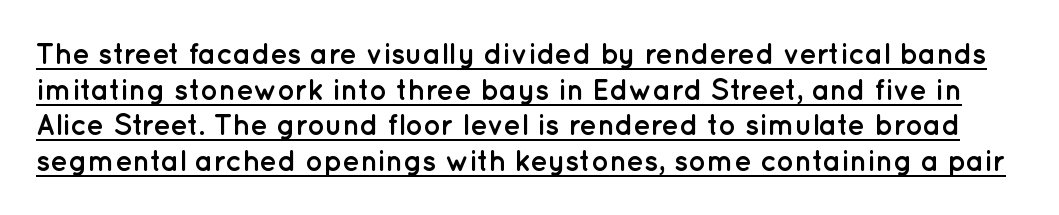
{"serif": "no", "italic": "no", "bold": "yes", "weight": "semibold", "width": "normal", "stroke_contrast": "low", "x_height": "medium", "monospaced": "no", "underline": "yes", "line_spacing_ratio": 1.23, "letter_spacing": "normal", "letter_spacing_em": 0.0, "glyph_px": 29}
